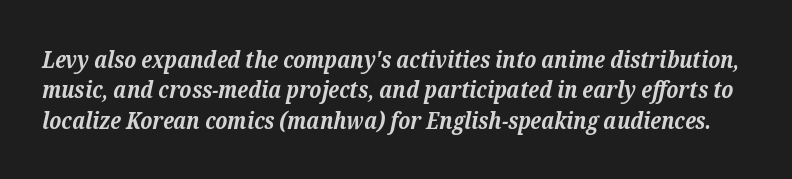
{"italic": "yes", "lean": "right", "slant_degrees": 12, "bold": "yes", "underline": "no", "line_spacing": "normal", "line_spacing_ratio": 1.27, "letter_spacing": "normal", "letter_spacing_em": 0.0, "glyph_px": 24}
